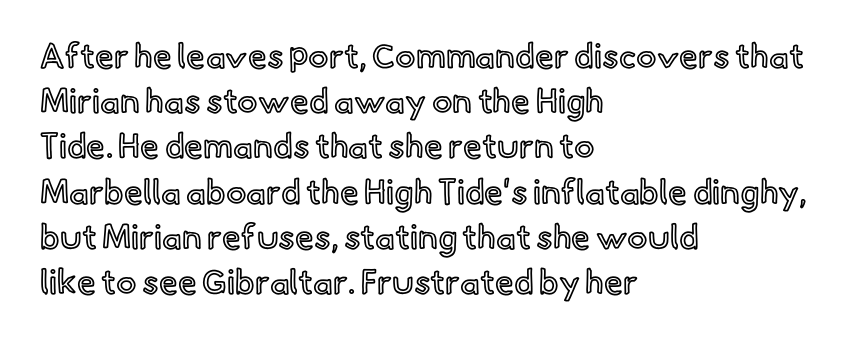
Q: Is the text italic (slanted)? A: No, it is upright.
Q: Is the text underlined? A: No.
Q: How is the paragraph aligned? A: Left-aligned.
Q: Is the spacing between letters normal or unusually wide? A: Normal.
Q: Is the spacing between lines tight, normal or loose? A: Normal.
Q: Width (condensed, normal, or wide)? A: Normal.
Q: x-height? A: Small.
Q: Monospaced? A: No.
